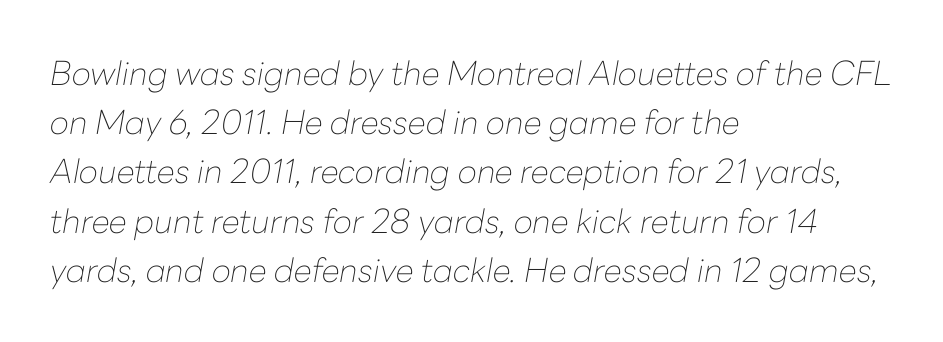
The image shows 33 px thin type, italic (leaning right); set left-aligned, normal line spacing (1.49x), normal letter spacing, not underlined; low stroke contrast and a medium x-height.
